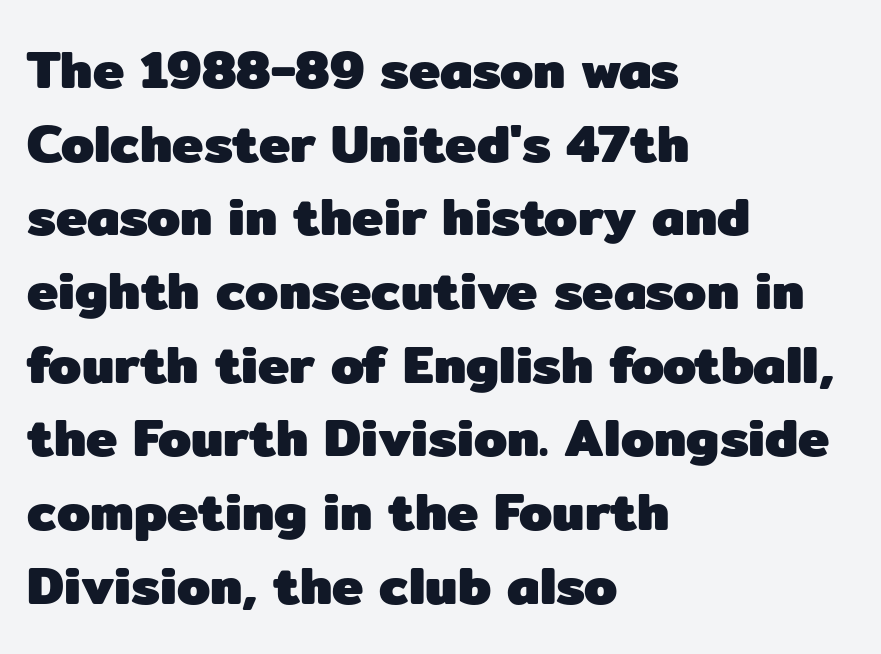
{"serif": "no", "italic": "no", "bold": "yes", "weight": "heavy", "width": "normal", "stroke_contrast": "low", "x_height": "medium", "monospaced": "no", "underline": "no", "align": "left", "line_spacing": "normal", "line_spacing_ratio": 1.39, "letter_spacing": "normal", "letter_spacing_em": 0.0, "glyph_px": 53}
